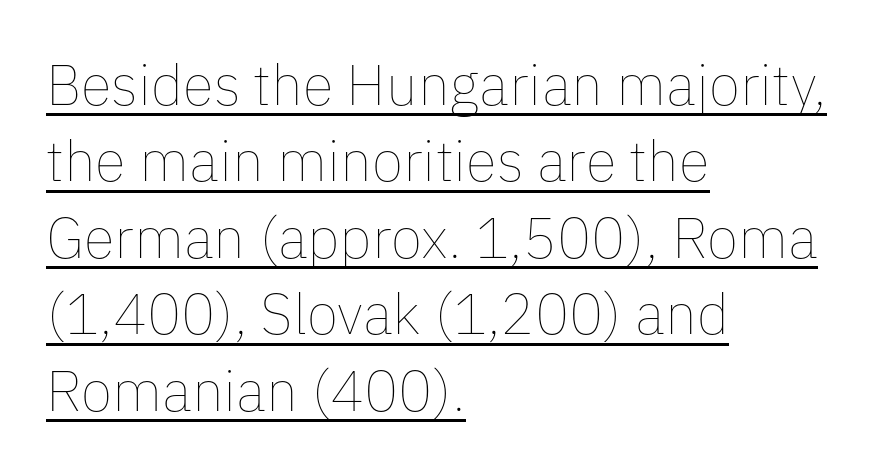
{"italic": "no", "bold": "no", "weight": "thin", "width": "normal", "stroke_contrast": "low", "x_height": "medium", "monospaced": "no", "underline": "yes", "align": "left", "line_spacing": "normal", "line_spacing_ratio": 1.34, "letter_spacing": "normal", "letter_spacing_em": 0.0, "glyph_px": 57}
